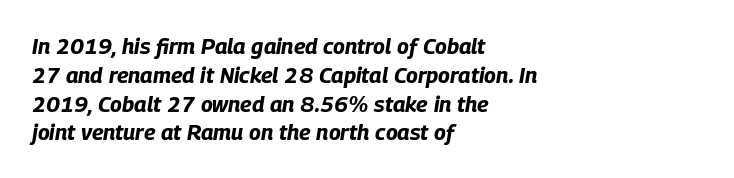
{"italic": "yes", "lean": "right", "slant_degrees": 9, "bold": "yes", "underline": "no", "align": "left", "line_spacing": "normal", "line_spacing_ratio": 1.31, "letter_spacing": "normal", "letter_spacing_em": 0.0, "glyph_px": 22}
